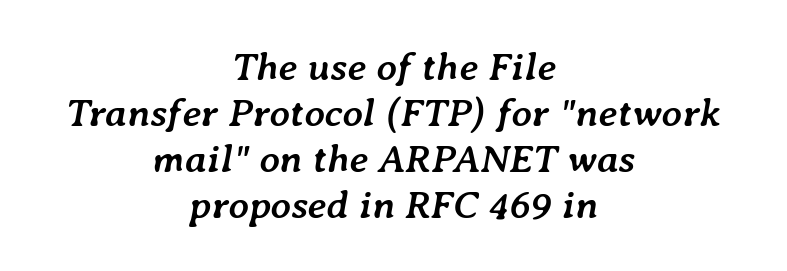
Q: Is the text bold? A: Yes.
Q: Is the text italic (slanted)? A: Yes, it leans right by about 7 degrees.
Q: Is the text underlined? A: No.
Q: How is the paragraph aligned? A: Centered.
Q: Is the spacing between letters normal or unusually wide? A: Normal.
Q: Is the spacing between lines tight, normal or loose? A: Tight.
Q: Width (condensed, normal, or wide)? A: Normal.
Q: Stroke contrast? A: Low.
Q: x-height? A: Medium.
Q: Monospaced? A: No.
